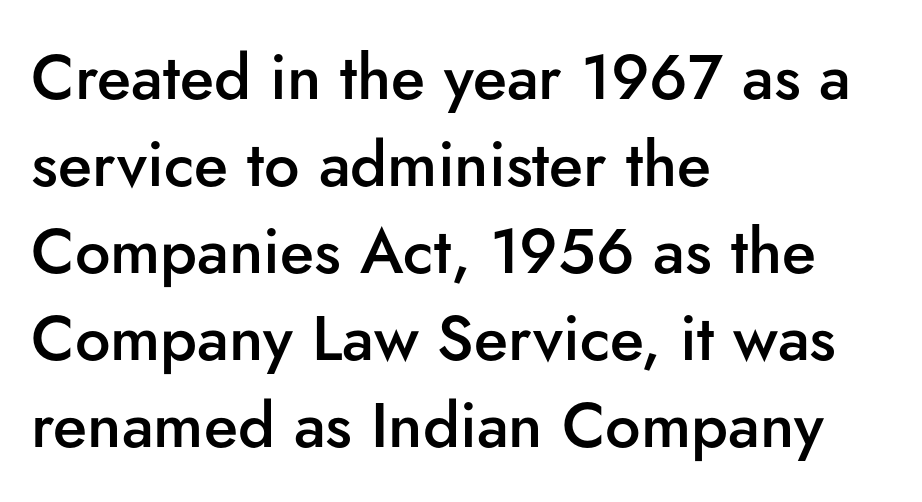
Q: Is the text bold? A: Semi-bold.
Q: Is the text italic (slanted)? A: No, it is upright.
Q: Is the typeface a serif or a sans-serif typeface? A: Sans-serif.
Q: Is the text underlined? A: No.
Q: How is the paragraph aligned? A: Left-aligned.
Q: Is the spacing between letters normal or unusually wide? A: Normal.
Q: Is the spacing between lines tight, normal or loose? A: Normal.
Q: Width (condensed, normal, or wide)? A: Normal.
Q: Stroke contrast? A: Low.
Q: x-height? A: Small.
Q: Monospaced? A: No.
